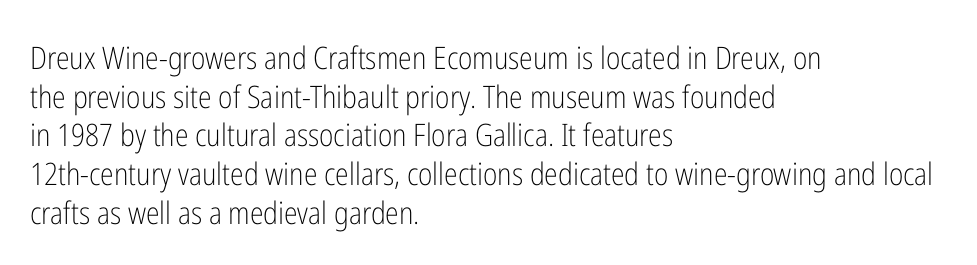
There is no visible air inserted between adjacent glyphs. What's the leading like? Ordinary, nothing unusual. Serifs: no, the terminals of the letterforms are clean. The rendering uses natural spacing where letterforms have individual widths. A bare baseline throughout the passage. No letter is thick-stroked: the sample isn't bold.
